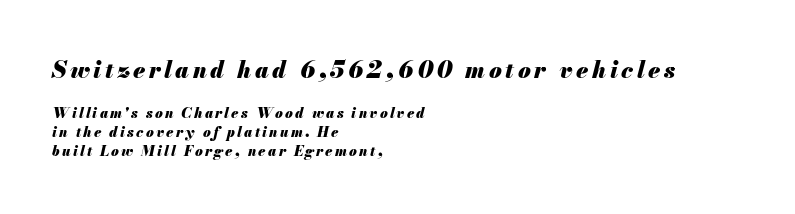
The leading is moderate, giving the passage an even texture. The space beneath each line is pristine and unruled. You'd pick this weight for a headline — it's a proper bold. One-word summary of the alignment: left. The axis of the letterforms is tilted away from vertical. Compare the two chunks: the upper has the greater cap height.
